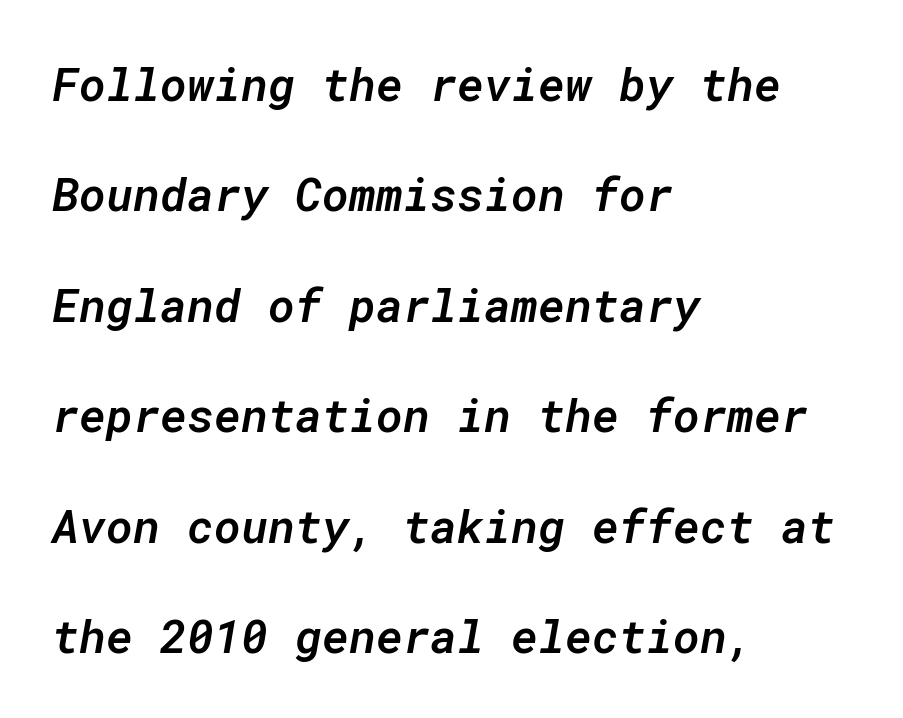
The image shows 46 px semibold type, italic (leaning right), monospaced; set left-aligned, loose line spacing (2.4x), normal letter spacing, not underlined; low stroke contrast and a medium x-height.
